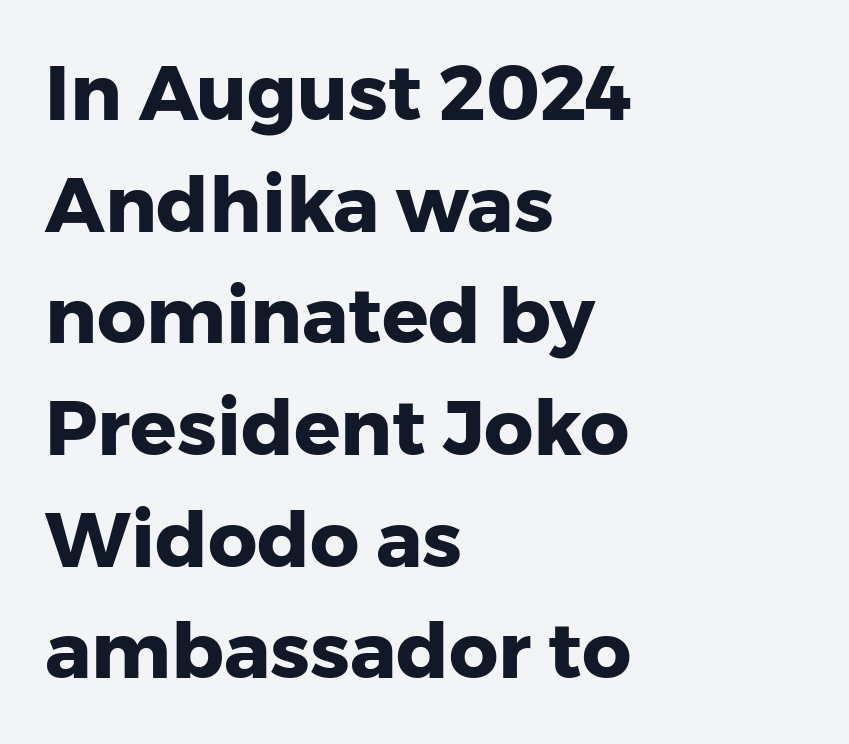
{"serif": "no", "italic": "no", "bold": "yes", "weight": "heavy", "width": "normal", "stroke_contrast": "low", "x_height": "medium", "monospaced": "no", "underline": "no", "align": "left", "line_spacing": "normal", "line_spacing_ratio": 1.45, "letter_spacing": "normal", "letter_spacing_em": 0.0, "glyph_px": 77}
